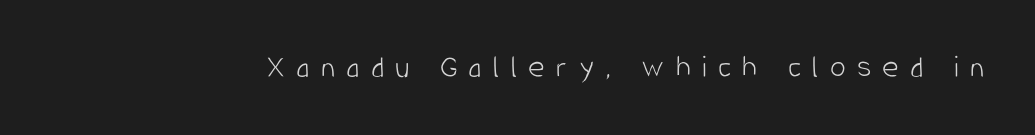
The image shows 32 px light, condensed sans-serif type, upright; set unusually wide letter spacing (+0.35 em), not underlined; low stroke contrast and a large x-height.
